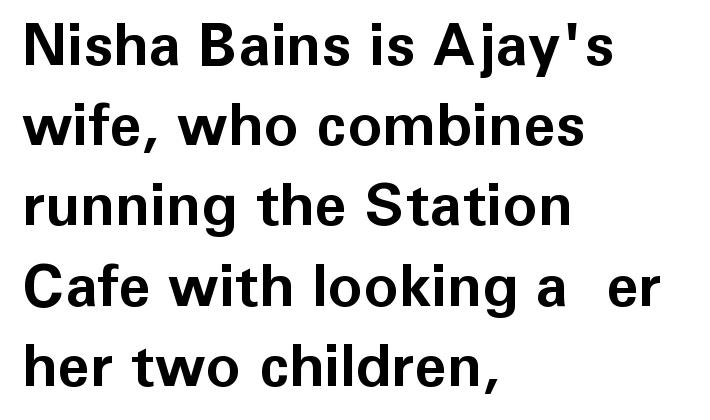
The glyphs have the mass of a bold cut. In CSS terms this would be text-align: left. Are there feet on the stems? There aren't — it's a sans. Spacing between characters is what you'd get straight out of the box. Any mark beneath the type? The region is blank.
